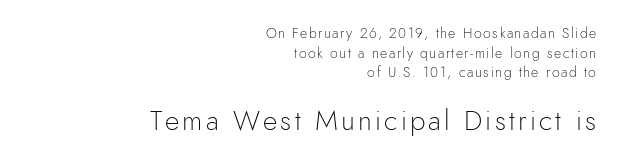
{"serif": "no", "italic": "no", "bold": "no", "weight": "light", "width": "normal", "x_height": "small", "monospaced": "no", "underline": "no", "align": "right", "line_spacing": "normal", "line_spacing_ratio": 1.4, "larger_block": "second", "size_ratio": 2.0, "glyph_px": 28}
